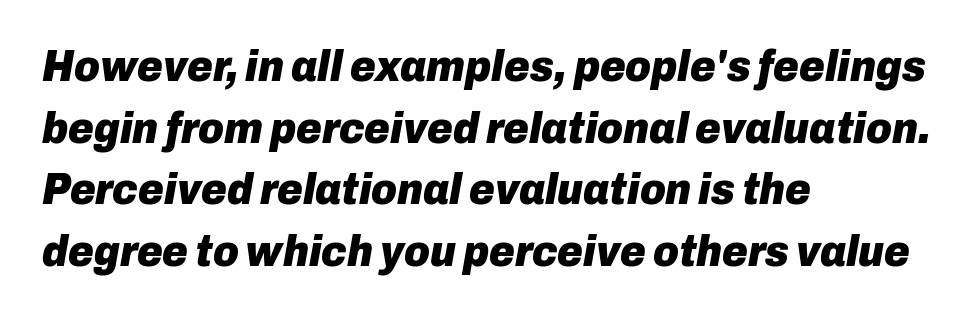
This is heavy type, rendered in bold. If you drew a ruler down the left edge, every line would touch it. Summary of vertical rhythm: regular, with standard interline spacing. Is the type slanted? Yes — the strokes lean at a clear angle. You could not count columns in this text — the font is proportionally spaced. The strip under each line holds only bare page.
